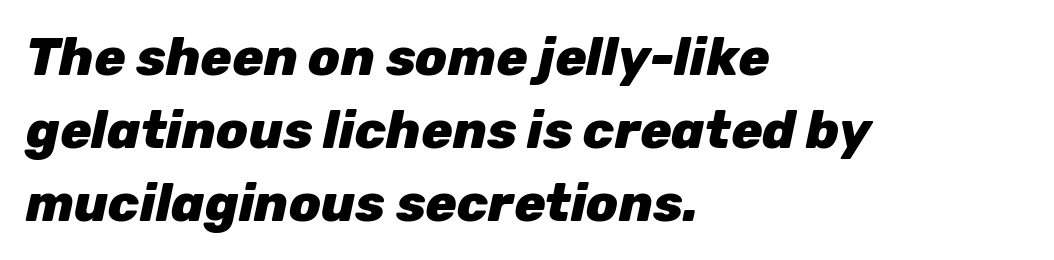
{"italic": "yes", "lean": "right", "slant_degrees": 12, "bold": "yes", "weight": "heavy", "width": "normal", "stroke_contrast": "low", "x_height": "medium", "monospaced": "no", "underline": "no", "align": "left", "line_spacing": "normal", "line_spacing_ratio": 1.4, "letter_spacing": "normal", "letter_spacing_em": 0.0, "glyph_px": 52}
